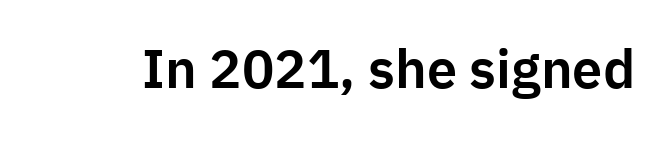
The image shows 54 px sans-serif type, upright; set normal letter spacing, not underlined; low stroke contrast and a medium x-height.
